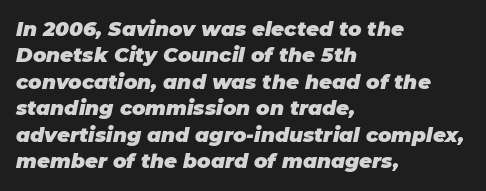
{"italic": "yes", "lean": "right", "slant_degrees": 11, "bold": "yes", "underline": "no", "align": "left", "line_spacing": "normal", "line_spacing_ratio": 1.32, "letter_spacing": "normal", "letter_spacing_em": 0.0, "glyph_px": 20}
